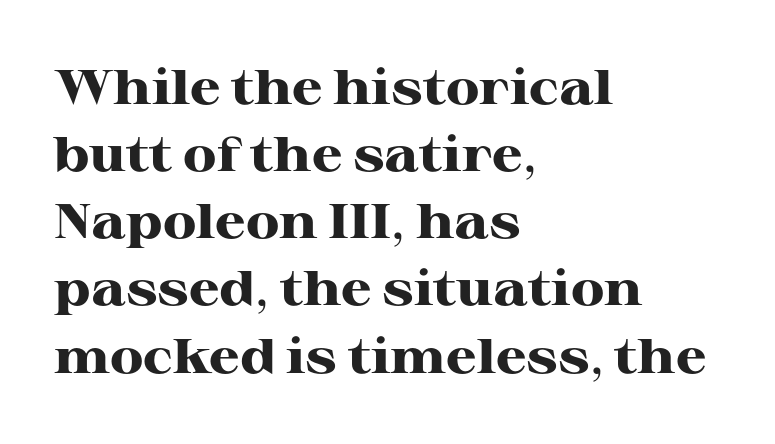
The image shows 49 px heavy, wide serif type, upright; set left-aligned, normal line spacing (1.37x), normal letter spacing, not underlined; high stroke contrast and a medium x-height.
